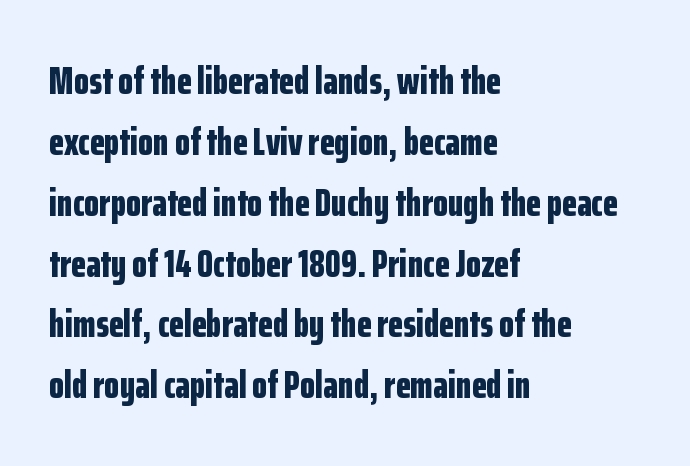
Q: Is the text bold? A: Yes.
Q: Is the text italic (slanted)? A: No, it is upright.
Q: Is the typeface a serif or a sans-serif typeface? A: Sans-serif.
Q: Is the text underlined? A: No.
Q: How is the paragraph aligned? A: Left-aligned.
Q: Is the spacing between letters normal or unusually wide? A: Normal.
Q: Is the spacing between lines tight, normal or loose? A: Normal.
Q: Width (condensed, normal, or wide)? A: Condensed.
Q: Stroke contrast? A: Low.
Q: x-height? A: Medium.
Q: Monospaced? A: No.
